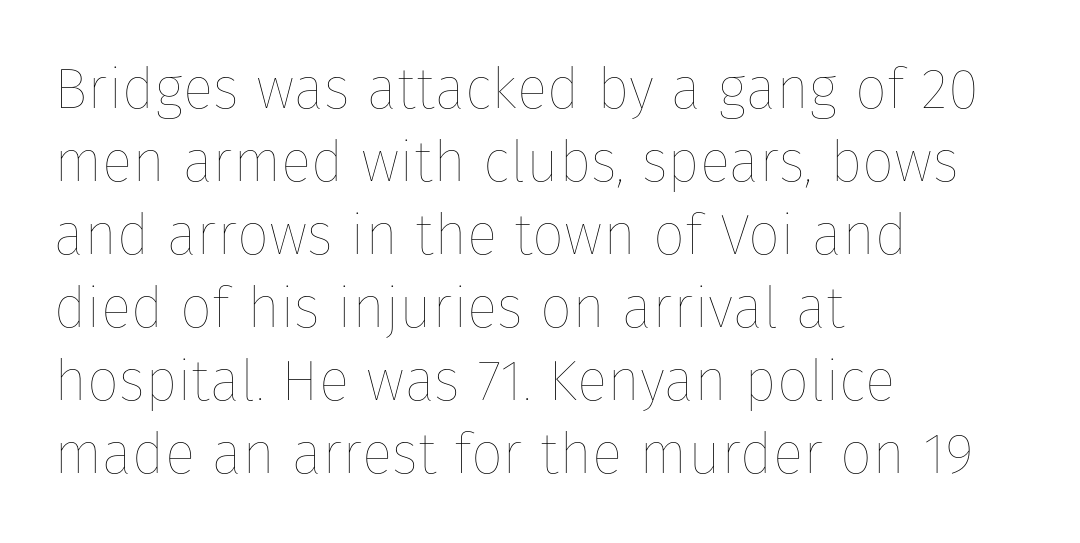
The image shows 57 px thin type, upright; set left-aligned, normal line spacing (1.28x), normal letter spacing, not underlined; low stroke contrast and a medium x-height.
